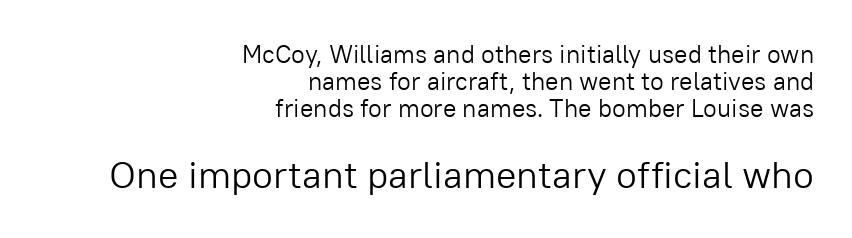
The image shows 38 px light sans-serif type, upright; set right-aligned, tight line spacing (1.09x), normal letter spacing, not underlined; the second (bottom) block is 1.52x larger; low stroke contrast and a medium x-height.
